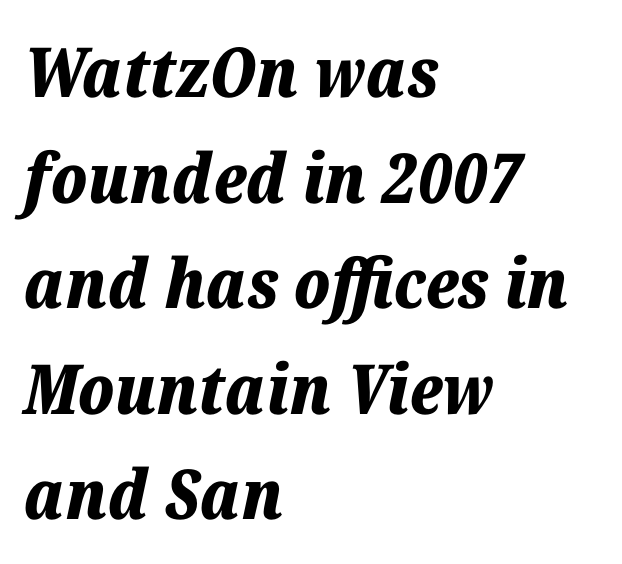
{"italic": "yes", "lean": "right", "slant_degrees": 12, "bold": "yes", "weight": "bold", "width": "normal", "stroke_contrast": "low", "x_height": "medium", "monospaced": "no", "underline": "no", "align": "left", "line_spacing": "normal", "line_spacing_ratio": 1.53, "letter_spacing": "normal", "letter_spacing_em": 0.0, "glyph_px": 69}
